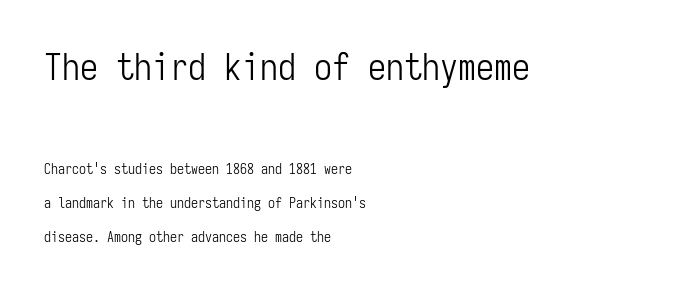
The image shows 36 px light, condensed sans-serif type, upright, monospaced; set left-aligned, loose line spacing (2.43x), normal letter spacing, not underlined; the first (top) block is 2.57x larger; low stroke contrast and a medium x-height.
